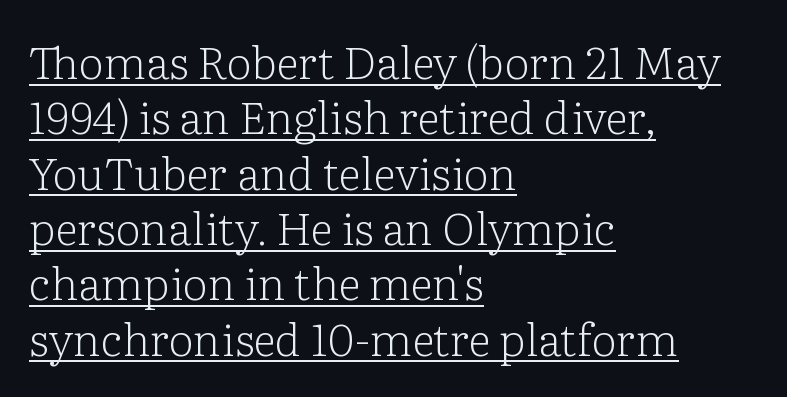
Q: Is the text bold? A: No.
Q: Is the text italic (slanted)? A: No, it is upright.
Q: Is the typeface a serif or a sans-serif typeface? A: Serif.
Q: Is the text underlined? A: Yes.
Q: How is the paragraph aligned? A: Left-aligned.
Q: Is the spacing between letters normal or unusually wide? A: Normal.
Q: Width (condensed, normal, or wide)? A: Normal.
Q: Stroke contrast? A: Low.
Q: x-height? A: Medium.
Q: Monospaced? A: No.
